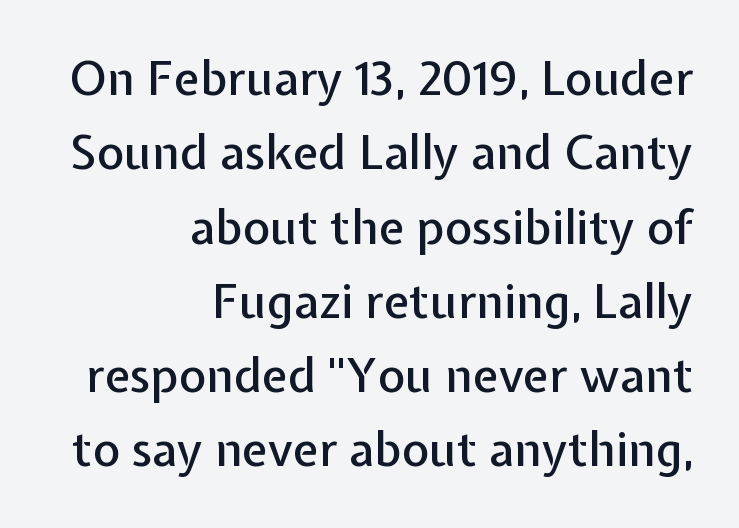
Each new line begins a customary step beneath the previous one. Think of a printed novel: that variable character pitch is what you see here. A roman cut, with each character standing at attention. Is this a sans? Yes — the strokes have no serifs.
